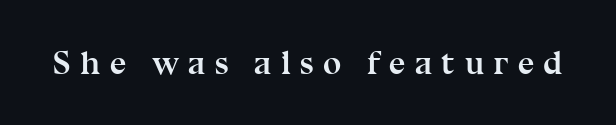
Q: Is the text bold? A: Yes.
Q: Is the text italic (slanted)? A: No, it is upright.
Q: Is the typeface a serif or a sans-serif typeface? A: Serif.
Q: Is the text underlined? A: No.
Q: Is the spacing between letters normal or unusually wide? A: Unusually wide.
Q: Width (condensed, normal, or wide)? A: Normal.
Q: Stroke contrast? A: Medium.
Q: x-height? A: Medium.
Q: Monospaced? A: No.
